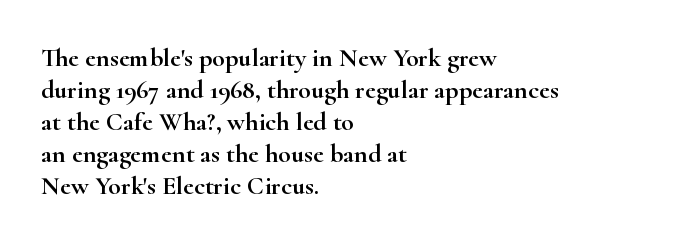
{"italic": "no", "underline": "no", "align": "left", "line_spacing_ratio": 1.23, "letter_spacing": "normal", "letter_spacing_em": 0.0, "glyph_px": 26}
